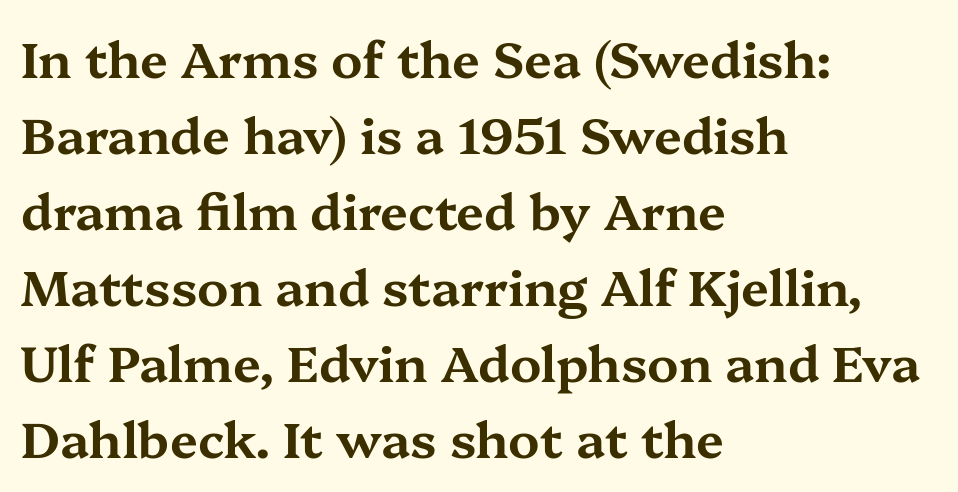
The image shows 50 px wide serif type, upright; set left-aligned, normal line spacing (1.52x), normal letter spacing, not underlined; medium stroke contrast and a medium x-height.
